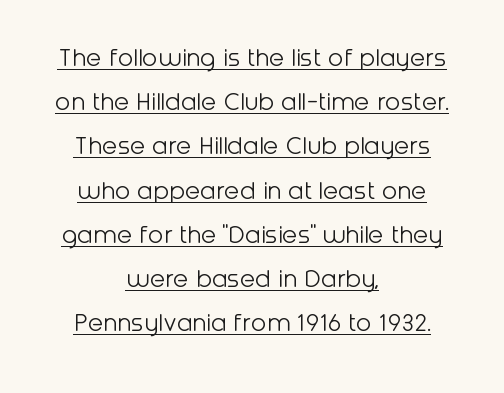
Has an underline been added? It has. Here the designer chose a conventional face with non-uniform glyph widths. This rendering employs a face without finishing strokes, i.e., a sans-serif. One glance says typical: line gaps are just what's usual. Nothing heavy about these letters — not bold at all. The passage is arranged like a title page — every line centered.
